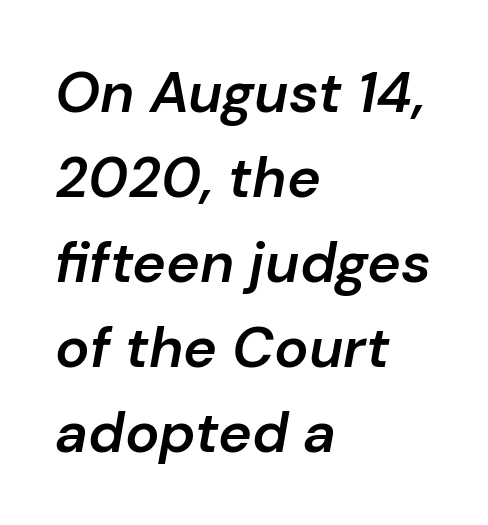
The face used here is rendered with its standard letterfit. The typesetting leans somewhat heavy: a semibold. Proportional: the letters do not fall into vertical columns. Vertical spacing — default. A student would call this left alignment; a typographer would say flush left, rag right.
